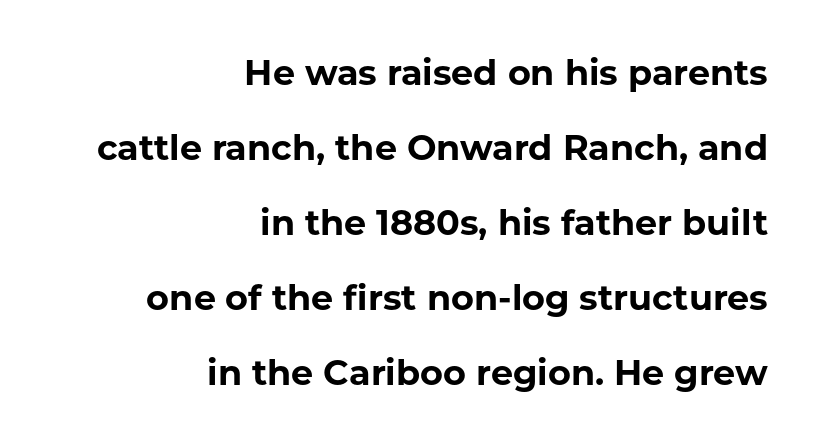
Q: Is the text bold? A: Yes.
Q: Is the text italic (slanted)? A: No, it is upright.
Q: Is the typeface a serif or a sans-serif typeface? A: Sans-serif.
Q: Is the text underlined? A: No.
Q: How is the paragraph aligned? A: Right-aligned.
Q: Is the spacing between letters normal or unusually wide? A: Normal.
Q: Is the spacing between lines tight, normal or loose? A: Loose.
Q: Width (condensed, normal, or wide)? A: Normal.
Q: Stroke contrast? A: Low.
Q: x-height? A: Medium.
Q: Monospaced? A: No.
